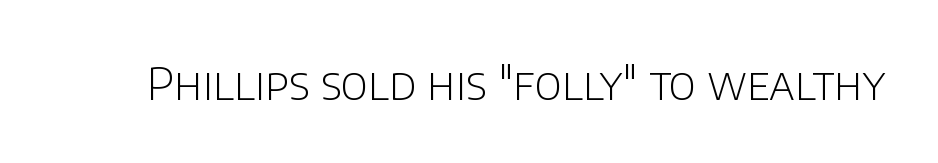
Q: Is the text bold? A: No.
Q: Is the text italic (slanted)? A: No, it is upright.
Q: Is the typeface a serif or a sans-serif typeface? A: Sans-serif.
Q: Is the text underlined? A: No.
Q: Is the spacing between letters normal or unusually wide? A: Normal.
Q: Width (condensed, normal, or wide)? A: Normal.
Q: Stroke contrast? A: Low.
Q: x-height? A: Large.
Q: Monospaced? A: No.
